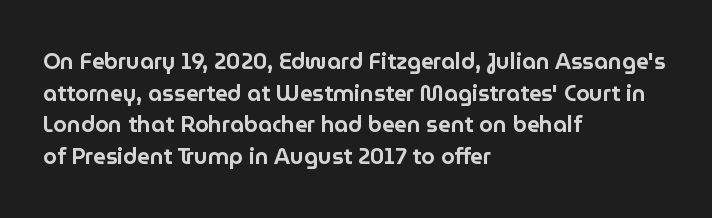
{"italic": "no", "underline": "no", "align": "left", "line_spacing": "normal", "line_spacing_ratio": 1.44, "letter_spacing": "normal", "letter_spacing_em": 0.0, "glyph_px": 22}
